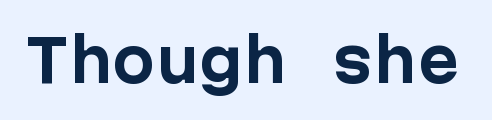
Fixed-width glyphs throughout — classic coding-font behaviour. Words appear dense and cohesive because spacing is normal. Posture: straight, roman, zero tilt. Chunky letters — that's bold for sure. Unmarked baselines from the first word to the last. Nothing sits at the stroke ends, so this counts as sans-serif.
